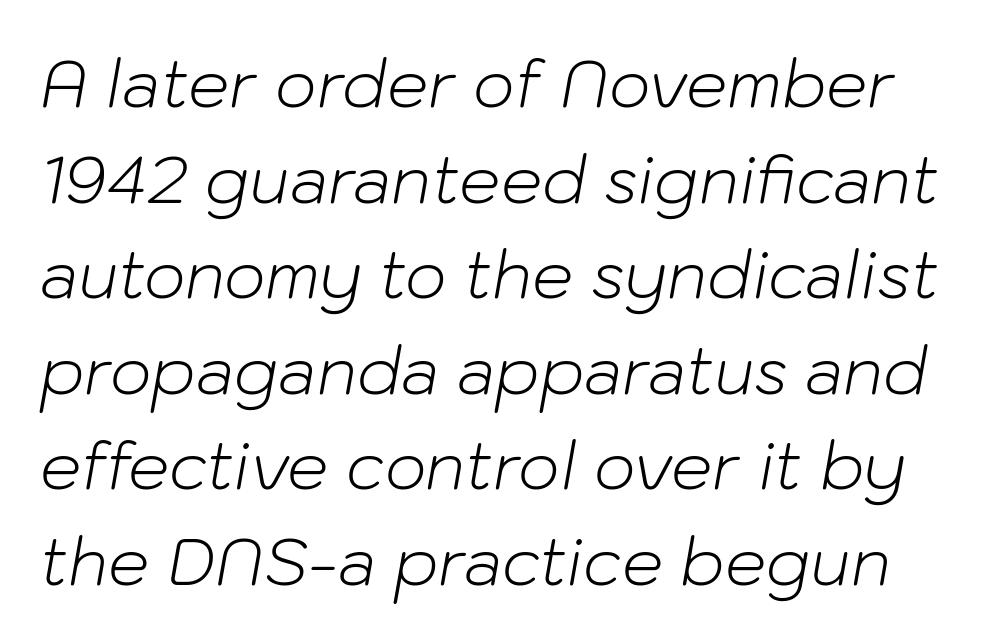
{"italic": "yes", "lean": "right", "slant_degrees": 10, "bold": "no", "weight": "light", "width": "normal", "stroke_contrast": "low", "x_height": "medium", "monospaced": "no", "underline": "no", "line_spacing": "normal", "line_spacing_ratio": 1.47, "letter_spacing": "normal", "letter_spacing_em": 0.0, "glyph_px": 65}
